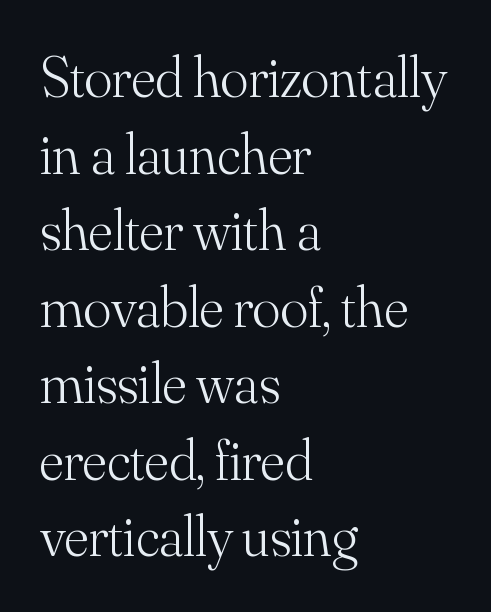
The face used here is seriffed, in the tradition of book romans. Honestly, the row spacing looks completely unremarkable. Leftover space on each line is placed entirely after the last word. The letterforms sit shoulder to shoulder at normal distance. Stroke mass is kept to a normal reading level or below. The glyphs are unaccompanied by any horizontal stroke below them.
